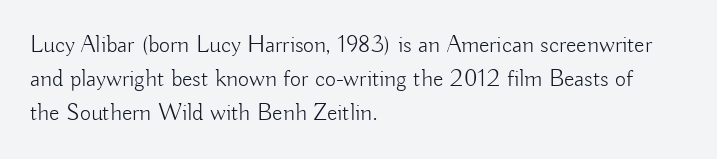
Decoration check: the copy has no underline. Teacher's note: observe the even left margin — that is flush-left alignment. Interline gaps are of average width in this sample. No chunkiness to these letters — they're not bold. These lines were composed using upright roman letters.
